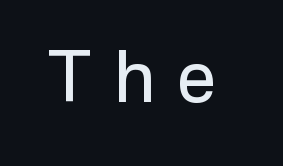
Q: Is the text bold? A: No.
Q: Is the text italic (slanted)? A: No, it is upright.
Q: Is the typeface a serif or a sans-serif typeface? A: Sans-serif.
Q: Is the text underlined? A: No.
Q: Is the spacing between letters normal or unusually wide? A: Unusually wide.
Q: Width (condensed, normal, or wide)? A: Normal.
Q: Stroke contrast? A: Low.
Q: x-height? A: Medium.
Q: Monospaced? A: No.
